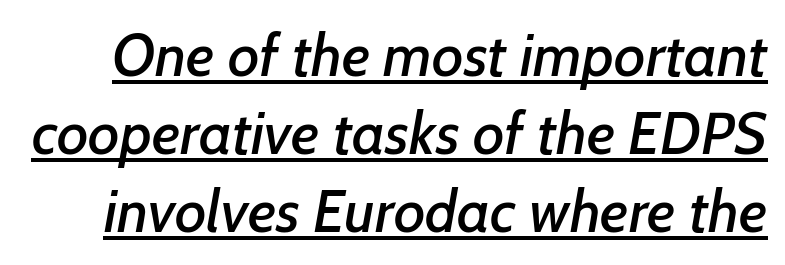
The image shows 60 px sans-serif type; set normal line spacing (1.3x), normal letter spacing, underlined; low stroke contrast and a medium x-height.
